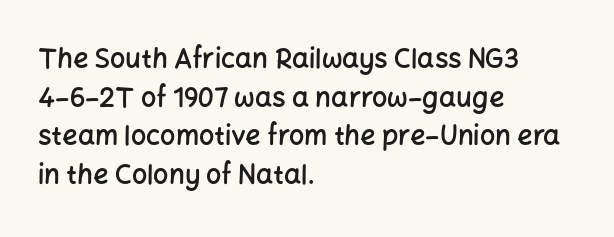
Q: Is the text bold? A: Semi-bold.
Q: Is the text italic (slanted)? A: No, it is upright.
Q: Is the text underlined? A: No.
Q: How is the paragraph aligned? A: Left-aligned.
Q: Is the spacing between letters normal or unusually wide? A: Normal.
Q: Is the spacing between lines tight, normal or loose? A: Normal.
